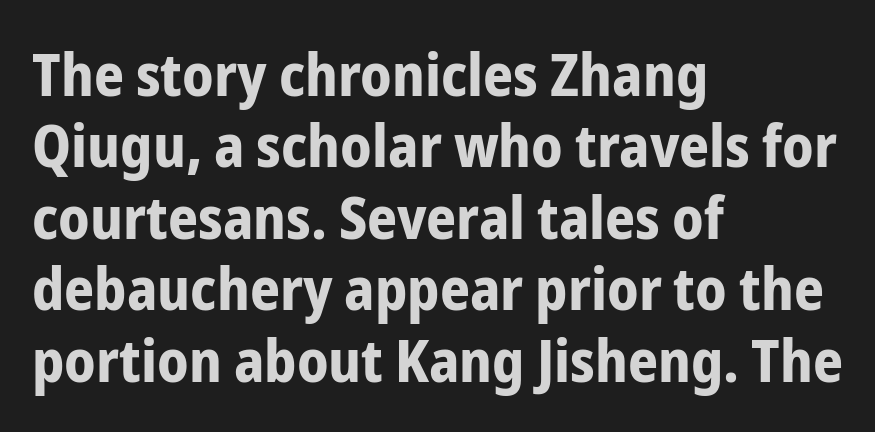
A sans-serif font was chosen for this passage. The letters stand upright; this is a roman face. Decoration check: the copy has no underline. The lines in this sample share a left origin and differ only in where they stop. In terms of letterspacing, this is plain default setting. The face used here is proportionally spaced, like ordinary book or web type.
